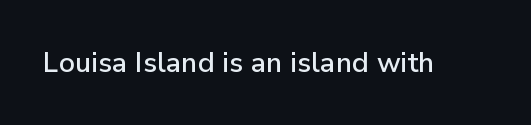
{"serif": "no", "italic": "no", "width": "normal", "stroke_contrast": "low", "x_height": "medium", "monospaced": "no", "underline": "no", "letter_spacing": "normal", "letter_spacing_em": 0.0, "glyph_px": 28}
